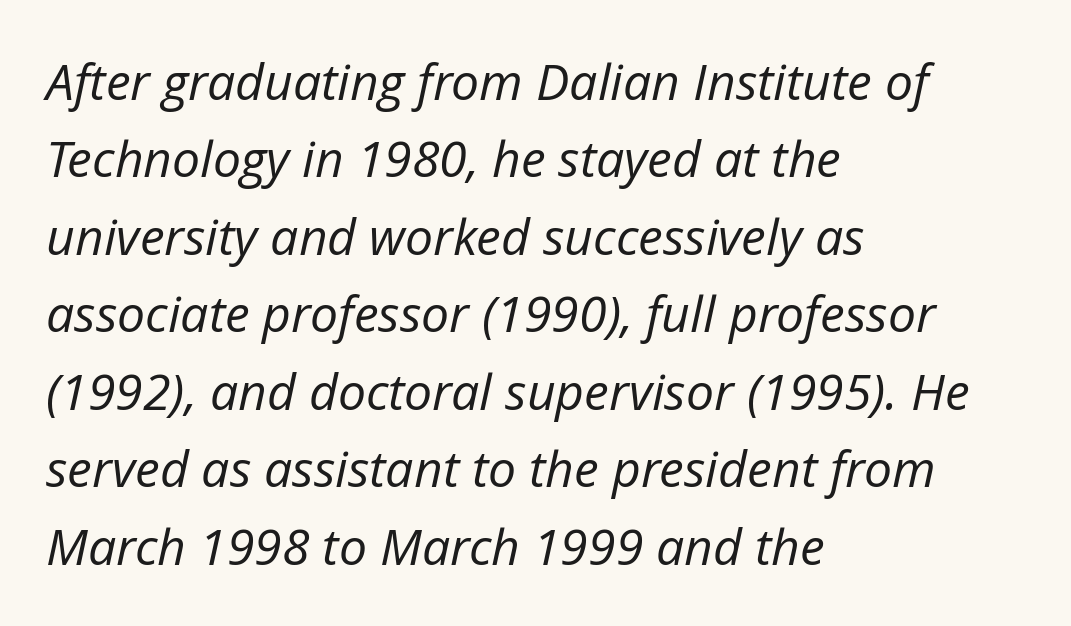
Q: Is the text bold? A: No.
Q: Is the text italic (slanted)? A: Yes, it leans right by about 12 degrees.
Q: Is the text underlined? A: No.
Q: How is the paragraph aligned? A: Left-aligned.
Q: Is the spacing between letters normal or unusually wide? A: Normal.
Q: Is the spacing between lines tight, normal or loose? A: Normal.
Q: Width (condensed, normal, or wide)? A: Normal.
Q: Stroke contrast? A: Low.
Q: x-height? A: Medium.
Q: Monospaced? A: No.
